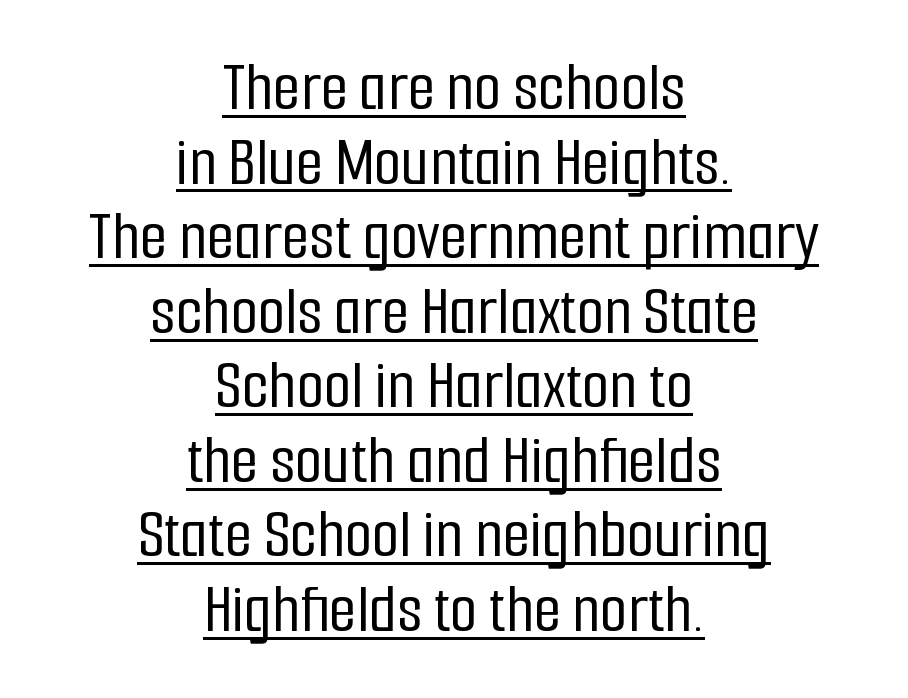
{"serif": "no", "italic": "no", "width": "condensed", "stroke_contrast": "low", "x_height": "medium", "monospaced": "no", "underline": "yes", "align": "center", "line_spacing": "tight", "line_spacing_ratio": 1.05, "letter_spacing": "normal", "letter_spacing_em": 0.0, "glyph_px": 71}
